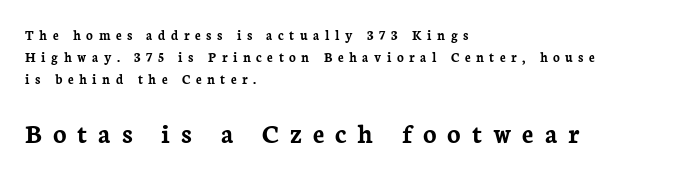
Compared with a centered layout, this one pins lines to the left instead. Each row of text sits above clean, open space. Each word looks stretched out because of the extra space between its letters. Reading top to bottom, the characters get bigger at the block break. The axis of the letterforms is exactly vertical. Is there much room between lines? A standard amount, neither cramped nor airy.
